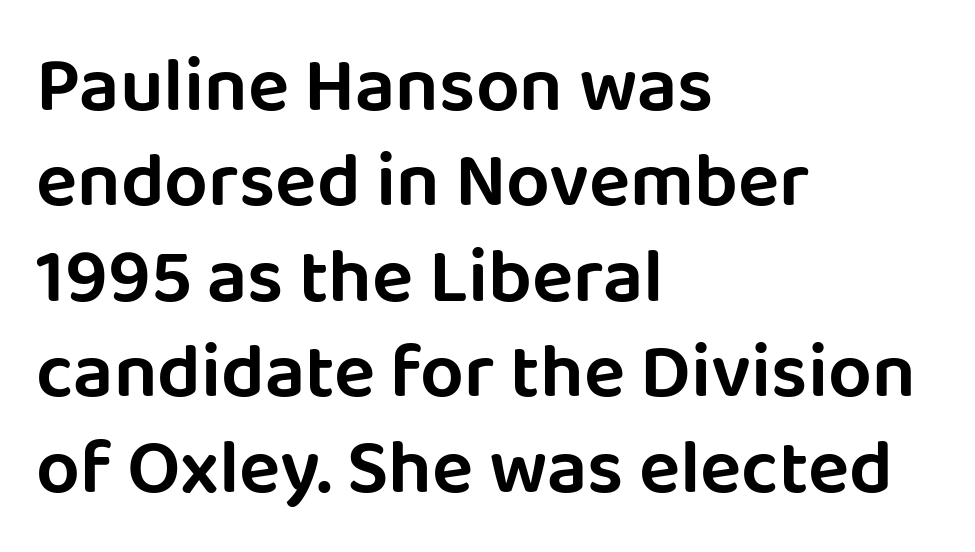
Character widths vary here, with narrow letters taking less room than wide ones. The paragraph shown leans on its left margin. This rendering employs a face without finishing strokes, i.e., a sans-serif. Glyph-to-glyph distance matches everyday printed text. In terms of posture, this sample is upright.
